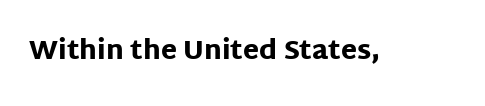
{"italic": "no", "bold": "yes", "underline": "no", "letter_spacing": "normal", "letter_spacing_em": 0.0, "glyph_px": 26}
